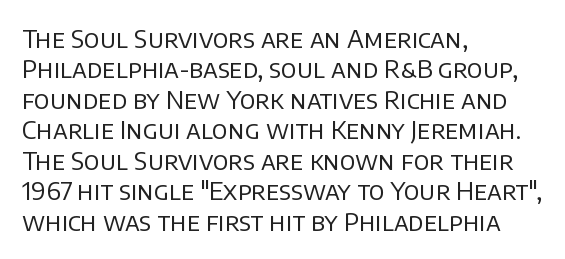
Q: Is the text bold? A: No.
Q: Is the text italic (slanted)? A: No, it is upright.
Q: Is the text underlined? A: No.
Q: How is the paragraph aligned? A: Left-aligned.
Q: Is the spacing between letters normal or unusually wide? A: Normal.
